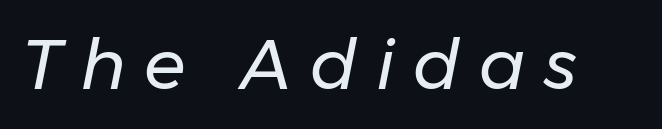
Is the type heavy? It reads as light-to-regular instead. The font's italic variant was chosen for this text. Words float on clear page, feet unadorned. Honestly, the letter spacing is so wide it's the main thing you notice.
